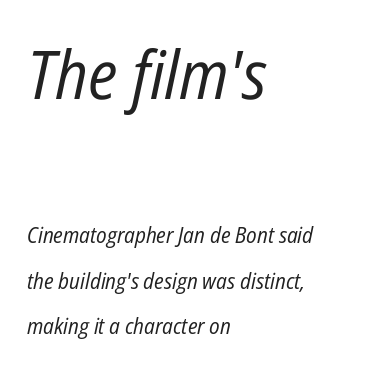
Is the type heavy? It reads as light-to-regular instead. Leading: increased. A student would notice the top passage is typeset larger than what follows. Visually the block forms a straight wall on the left and a jagged coastline on the right.
